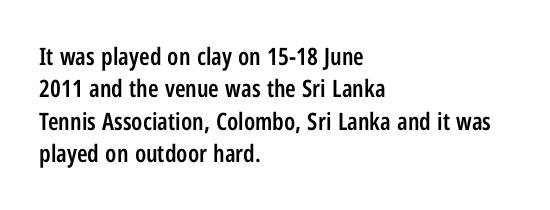
{"italic": "no", "bold": "semi", "underline": "no", "align": "left", "line_spacing": "normal", "line_spacing_ratio": 1.35, "letter_spacing": "normal", "letter_spacing_em": 0.0, "glyph_px": 24}
